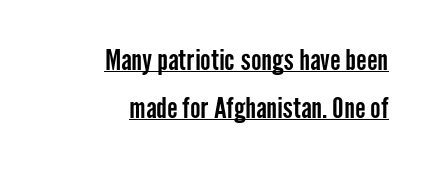
{"serif": "no", "italic": "no", "width": "condensed", "stroke_contrast": "low", "x_height": "medium", "monospaced": "no", "underline": "yes", "align": "right", "line_spacing_ratio": 1.71, "letter_spacing": "normal", "letter_spacing_em": 0.0, "glyph_px": 28}
